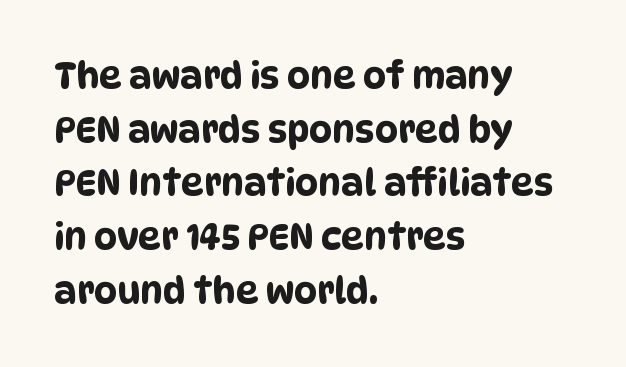
{"serif": "no", "width": "condensed", "stroke_contrast": "low", "x_height": "large", "monospaced": "no", "underline": "no", "align": "left", "line_spacing": "normal", "line_spacing_ratio": 1.49, "letter_spacing": "normal", "letter_spacing_em": 0.0, "glyph_px": 36}
